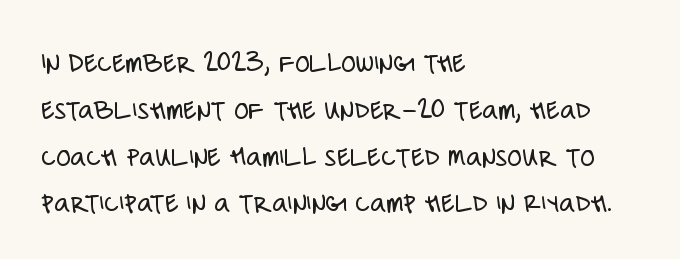
The image shows 30 px light, condensed sans-serif type, upright; set left-aligned, normal line spacing (1.56x), normal letter spacing, not underlined; low stroke contrast and a large x-height.
